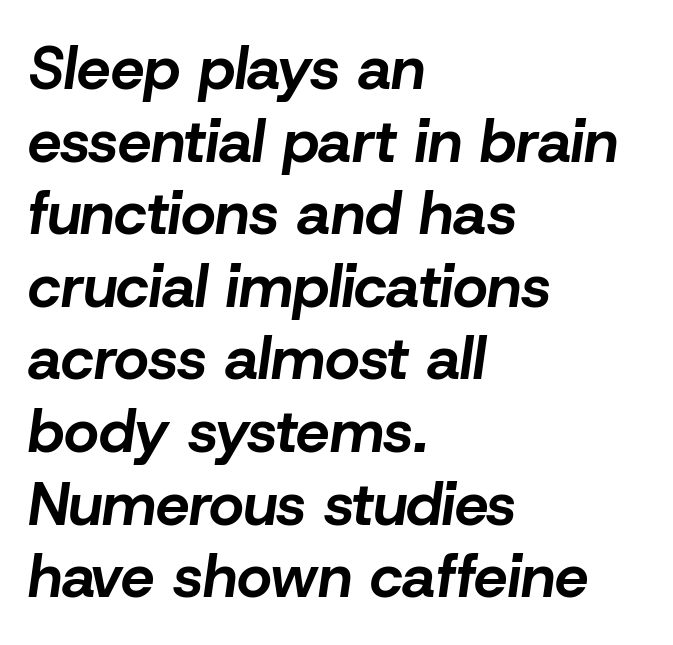
{"italic": "yes", "lean": "right", "slant_degrees": 8, "bold": "yes", "weight": "bold", "width": "normal", "stroke_contrast": "low", "x_height": "medium", "monospaced": "no", "underline": "no", "align": "left", "line_spacing_ratio": 1.21, "letter_spacing": "normal", "letter_spacing_em": 0.0, "glyph_px": 60}
